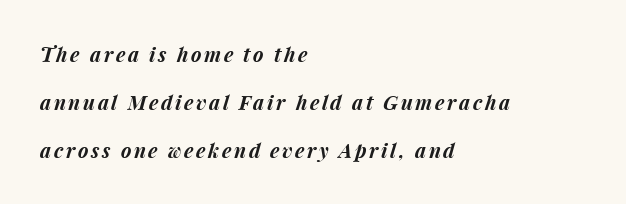
The image shows 20 px bold type, italic (leaning right); set left-aligned, loose line spacing (2.4x), not underlined.
